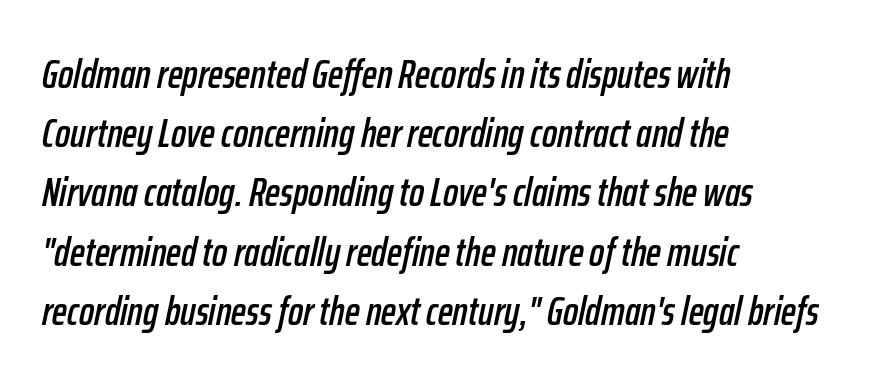
{"italic": "yes", "lean": "right", "slant_degrees": 12, "width": "condensed", "stroke_contrast": "low", "x_height": "medium", "monospaced": "no", "underline": "no", "align": "left", "line_spacing": "normal", "line_spacing_ratio": 1.48, "letter_spacing": "normal", "letter_spacing_em": 0.0, "glyph_px": 40}
